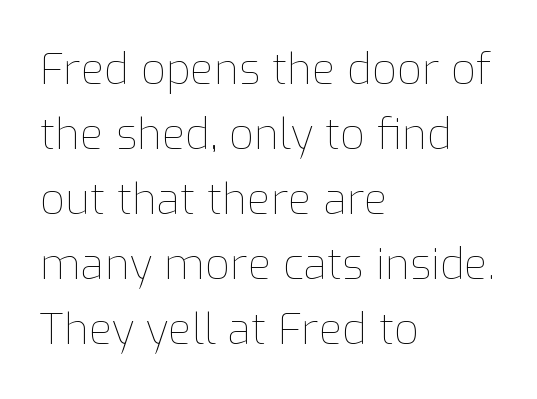
The image shows 43 px thin type, upright; set left-aligned, normal line spacing (1.51x), normal letter spacing, not underlined; low stroke contrast and a medium x-height.
